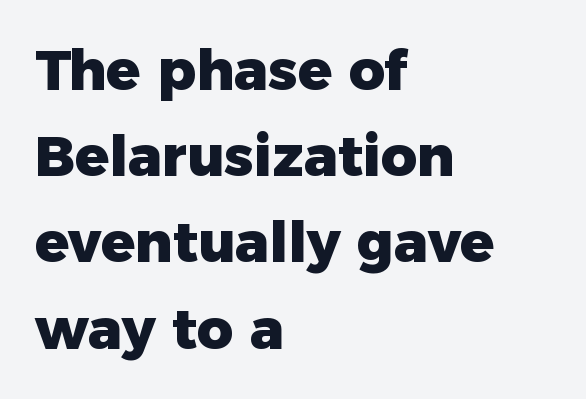
{"serif": "no", "italic": "no", "bold": "yes", "weight": "heavy", "width": "normal", "stroke_contrast": "low", "x_height": "medium", "monospaced": "no", "underline": "no", "align": "left", "line_spacing": "normal", "line_spacing_ratio": 1.54, "letter_spacing": "normal", "letter_spacing_em": 0.0, "glyph_px": 56}
